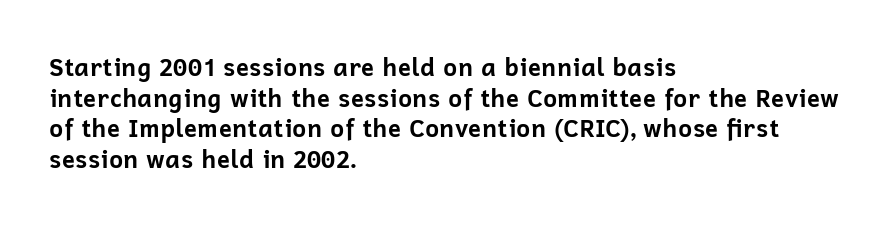
Q: Is the text bold? A: Yes.
Q: Is the text italic (slanted)? A: No, it is upright.
Q: Is the text underlined? A: No.
Q: How is the paragraph aligned? A: Left-aligned.
Q: Is the spacing between letters normal or unusually wide? A: Normal.
Q: Is the spacing between lines tight, normal or loose? A: Normal.
